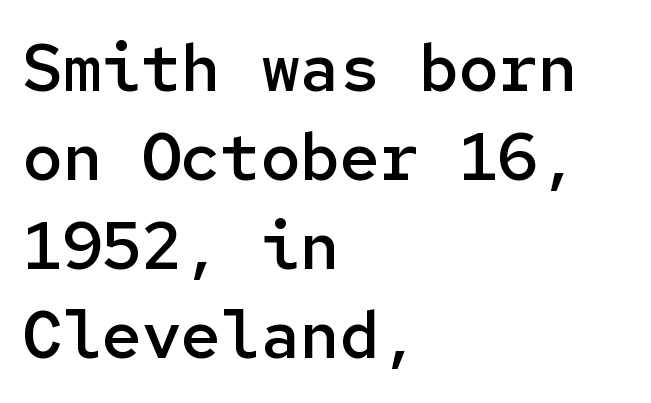
Q: Is the text bold? A: Semi-bold.
Q: Is the text italic (slanted)? A: No, it is upright.
Q: Is the typeface a serif or a sans-serif typeface? A: Sans-serif.
Q: Is the text underlined? A: No.
Q: How is the paragraph aligned? A: Left-aligned.
Q: Is the spacing between letters normal or unusually wide? A: Normal.
Q: Is the spacing between lines tight, normal or loose? A: Normal.
Q: Width (condensed, normal, or wide)? A: Normal.
Q: Stroke contrast? A: Low.
Q: x-height? A: Medium.
Q: Monospaced? A: Yes.
